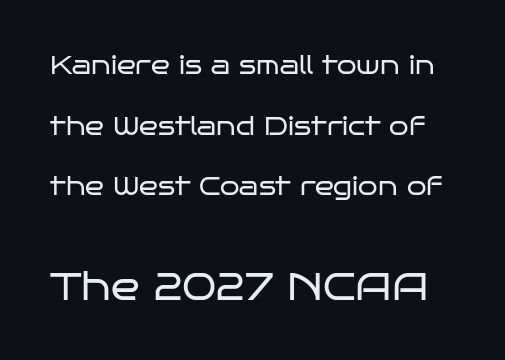
Q: Is the text bold? A: No.
Q: Is the text italic (slanted)? A: No, it is upright.
Q: Is the typeface a serif or a sans-serif typeface? A: Sans-serif.
Q: Is the text underlined? A: No.
Q: Is the spacing between letters normal or unusually wide? A: Normal.
Q: Is the spacing between lines tight, normal or loose? A: Loose.
Q: Which block of text is set in a larger size, the first (top) or the second (bottom)? A: The second (bottom) one.
Q: Width (condensed, normal, or wide)? A: Wide.
Q: Stroke contrast? A: Low.
Q: x-height? A: Large.
Q: Monospaced? A: No.
